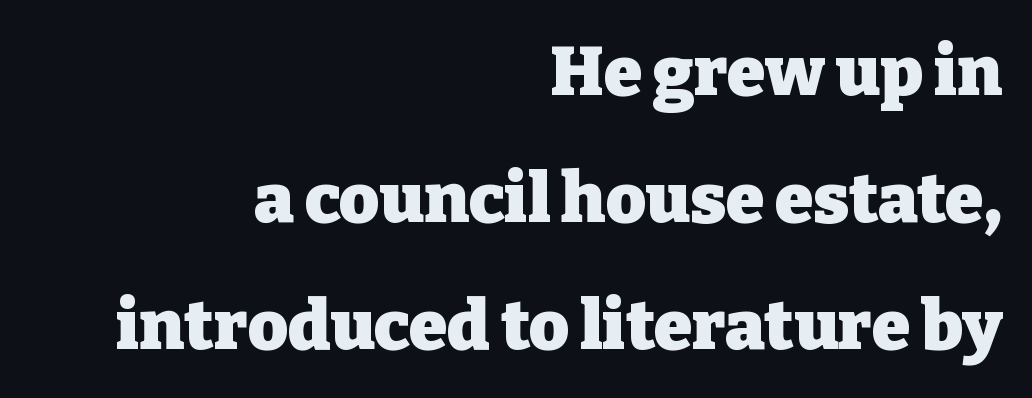
Q: Is the text bold? A: Yes.
Q: Is the text italic (slanted)? A: No, it is upright.
Q: Is the typeface a serif or a sans-serif typeface? A: Serif.
Q: Is the text underlined? A: No.
Q: How is the paragraph aligned? A: Right-aligned.
Q: Is the spacing between letters normal or unusually wide? A: Normal.
Q: Width (condensed, normal, or wide)? A: Normal.
Q: Stroke contrast? A: Low.
Q: x-height? A: Medium.
Q: Monospaced? A: No.
